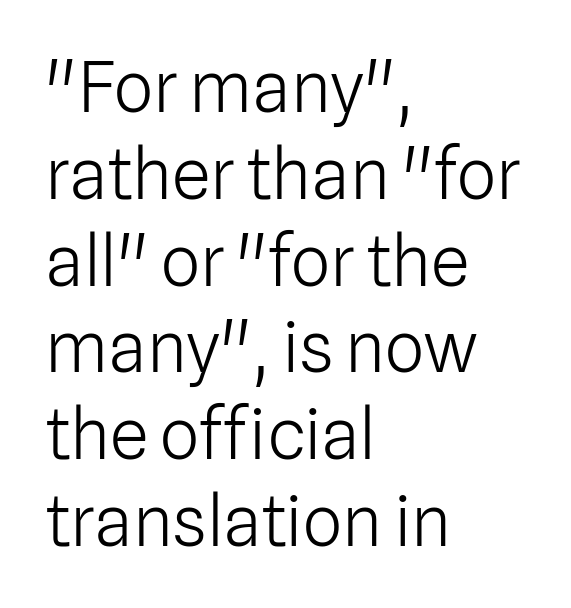
Is this a sans? Yes — the strokes have no serifs. Note the varied advance widths — an 'i' is clearly narrower than an 'm'. Type without underlining. Ascenders rise straight up at ninety degrees.
